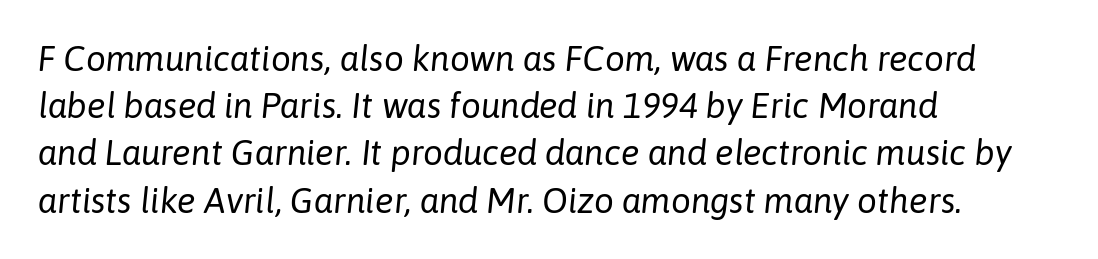
Leftover space on each line is placed entirely after the last word. These lines are rendered in a variable-pitch font. The glyphs are unaccompanied by any horizontal stroke below them. The passage shown stacks its lines at a standard gap.
